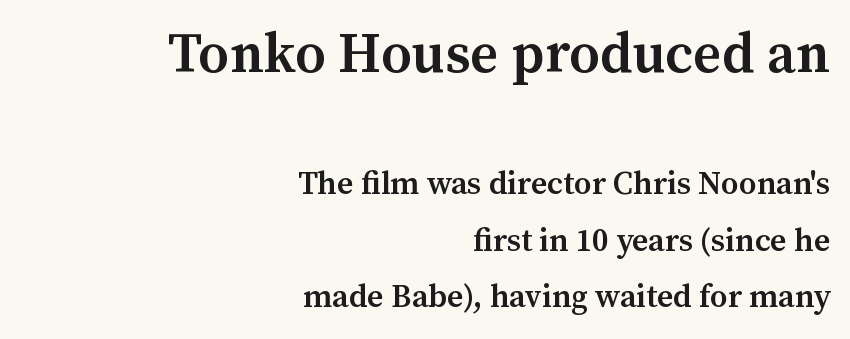
This sample uses a serif face. Compare the two chunks: the upper has the greater cap height. Descender tails drop into unmarked territory. In terms of letterspacing, this is plain default setting. The passage shown is typed in a proportional face where columns would drift.
